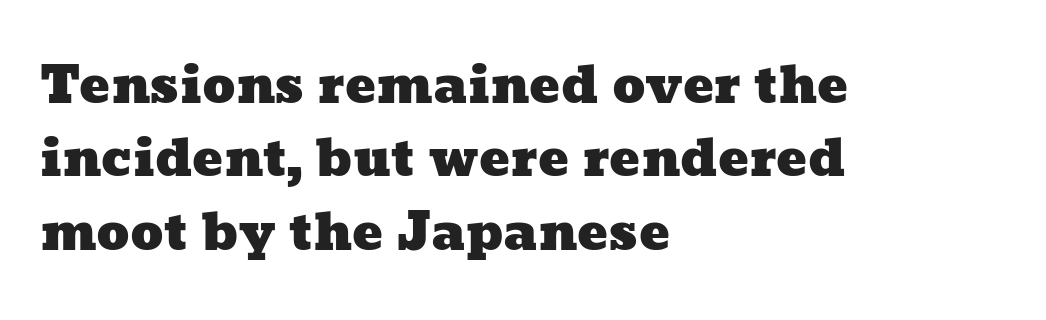
Q: Is the text underlined? A: No.
Q: How is the paragraph aligned? A: Left-aligned.
Q: Is the spacing between letters normal or unusually wide? A: Normal.
Q: Is the spacing between lines tight, normal or loose? A: Normal.
Q: Width (condensed, normal, or wide)? A: Wide.
Q: Stroke contrast? A: Low.
Q: x-height? A: Medium.
Q: Monospaced? A: No.
